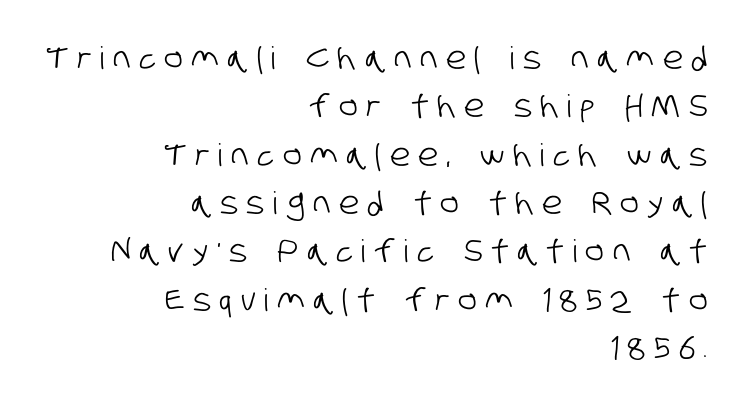
{"serif": "no", "width": "condensed", "stroke_contrast": "low", "x_height": "large", "monospaced": "no", "underline": "no", "align": "right", "line_spacing": "normal", "line_spacing_ratio": 1.56, "letter_spacing": "wide", "letter_spacing_em": 0.28, "glyph_px": 31}
